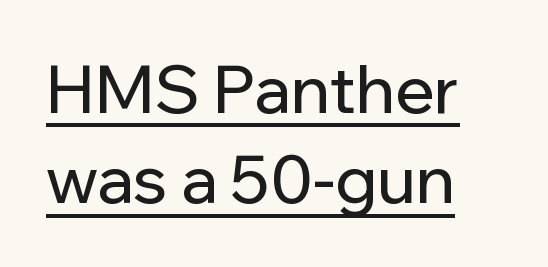
Q: Is the text italic (slanted)? A: No, it is upright.
Q: Is the typeface a serif or a sans-serif typeface? A: Sans-serif.
Q: Is the text underlined? A: Yes.
Q: How is the paragraph aligned? A: Left-aligned.
Q: Is the spacing between letters normal or unusually wide? A: Normal.
Q: Is the spacing between lines tight, normal or loose? A: Normal.
Q: Width (condensed, normal, or wide)? A: Normal.
Q: Stroke contrast? A: Low.
Q: x-height? A: Medium.
Q: Monospaced? A: No.
